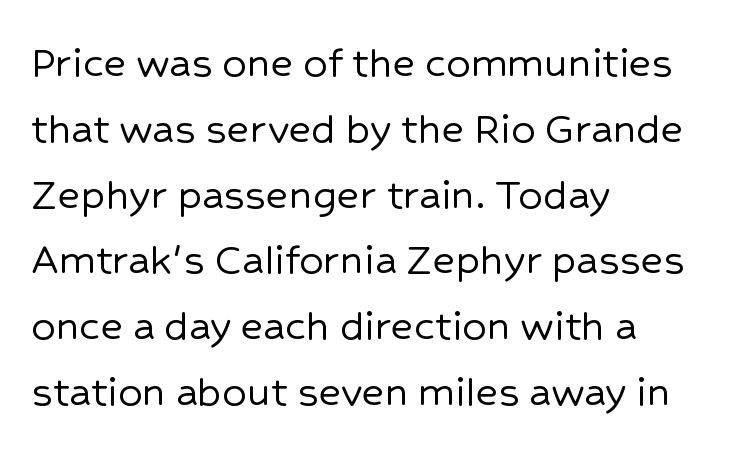
{"serif": "no", "italic": "no", "width": "normal", "stroke_contrast": "low", "x_height": "medium", "monospaced": "no", "underline": "no", "align": "left", "line_spacing": "normal", "line_spacing_ratio": 1.37, "letter_spacing": "normal", "letter_spacing_em": 0.0, "glyph_px": 48}
